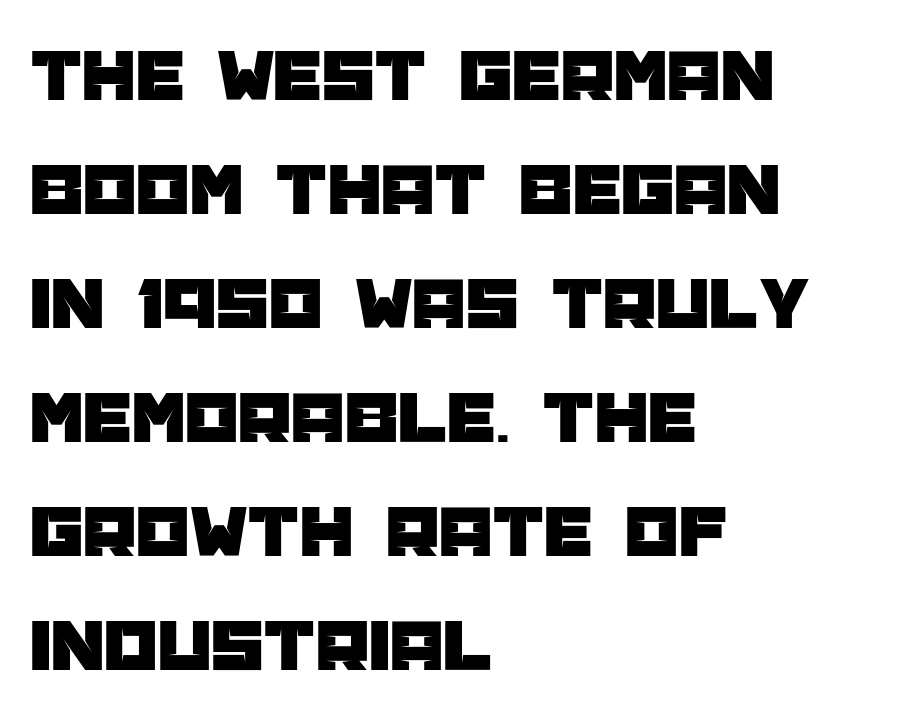
{"serif": "no", "italic": "no", "width": "normal", "stroke_contrast": "low", "x_height": "large", "monospaced": "no", "underline": "no", "align": "left", "line_spacing": "normal", "line_spacing_ratio": 1.5, "letter_spacing": "normal", "letter_spacing_em": 0.0, "glyph_px": 76}
